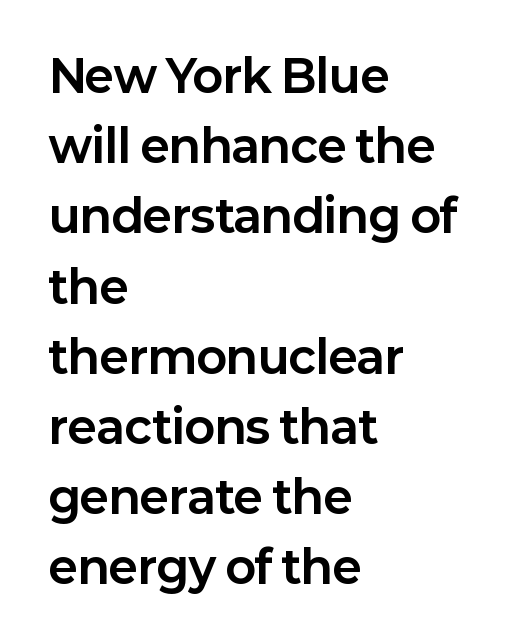
Rows of type keep a routine distance in the vertical direction. Vertical strokes here are truly vertical. Spacing between characters is what you'd get straight out of the box. Is the block centered? No — it sits flush against the left margin. Proportional: the letters do not fall into vertical columns. A sans-serif font was chosen for this passage.
